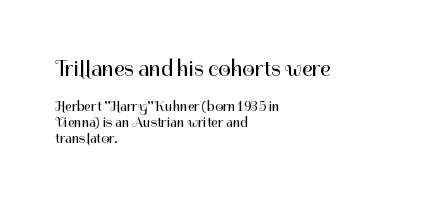
The image shows 22 px text type, upright; set left-aligned, tight line spacing (1.12x), normal letter spacing, not underlined; the first (top) block is 1.57x larger.
